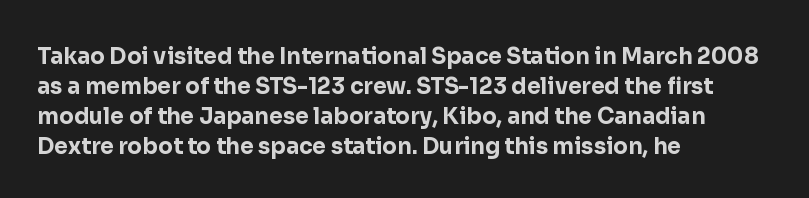
Q: Is the text bold? A: Yes.
Q: Is the text italic (slanted)? A: No, it is upright.
Q: Is the text underlined? A: No.
Q: How is the paragraph aligned? A: Left-aligned.
Q: Is the spacing between letters normal or unusually wide? A: Normal.
Q: Is the spacing between lines tight, normal or loose? A: Normal.
